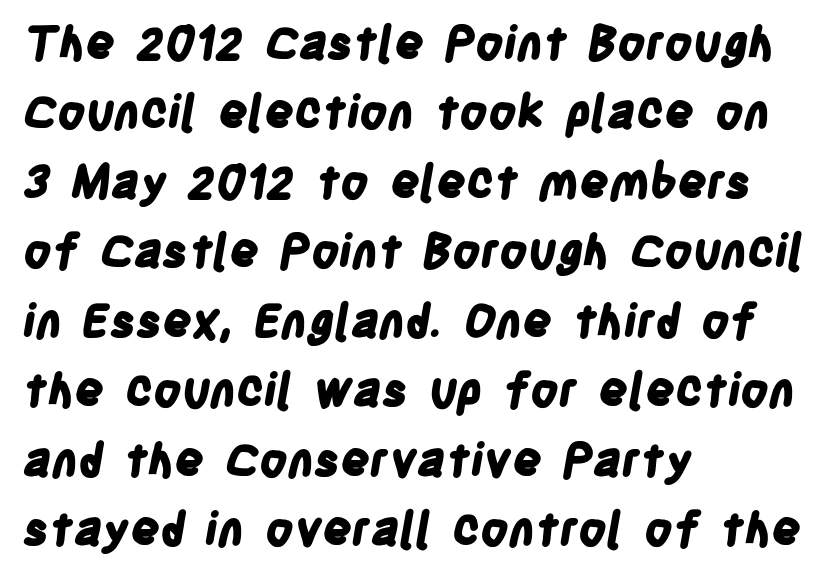
{"serif": "no", "bold": "yes", "weight": "bold", "width": "condensed", "stroke_contrast": "low", "x_height": "large", "monospaced": "no", "underline": "no", "align": "left", "line_spacing": "normal", "line_spacing_ratio": 1.51, "letter_spacing": "normal", "letter_spacing_em": 0.0, "glyph_px": 46}
